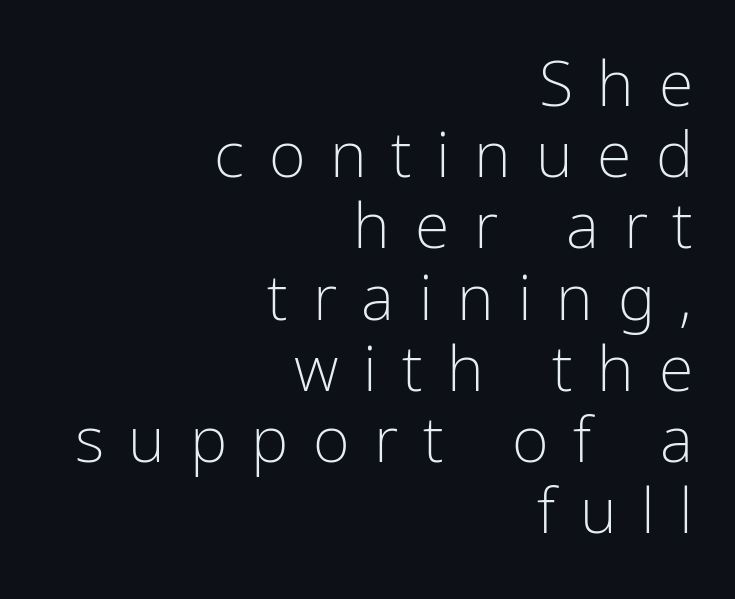
Caption: expanded tracking, letters set apart. Compared with typical paragraphs, the rows here are closer together. Stem width sits at or under what a default text font uses. Right-aligned paragraph, ragged on the left. No feet cap the strokes, marking this as sans-serif type.
